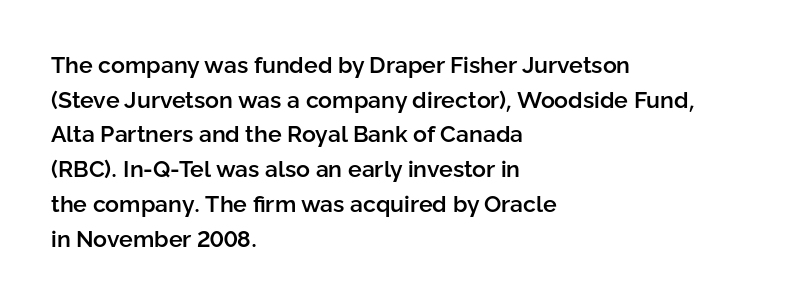
{"italic": "no", "bold": "semi", "underline": "no", "align": "left", "line_spacing": "normal", "line_spacing_ratio": 1.51, "letter_spacing": "normal", "letter_spacing_em": 0.0, "glyph_px": 23}
